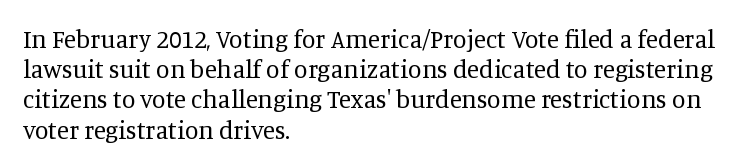
The image shows 25 px text type, upright; set left-aligned, line spacing 1.21x, normal letter spacing, not underlined.
